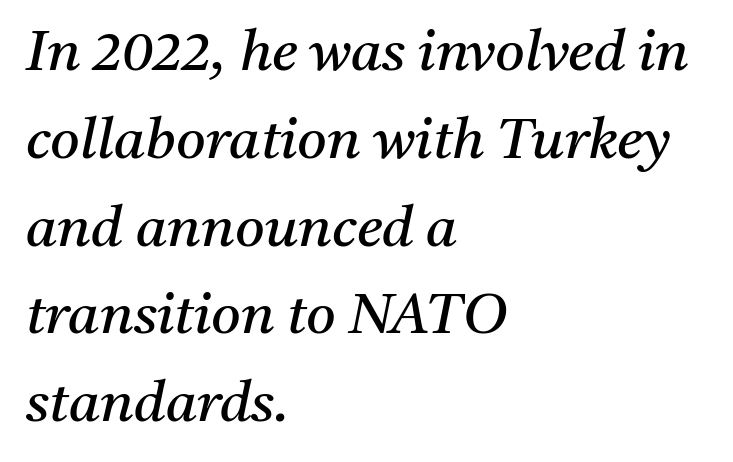
The image shows 57 px regular-weight serif type, italic (leaning right); set left-aligned, normal line spacing (1.54x), normal letter spacing, not underlined; medium stroke contrast and a medium x-height.
